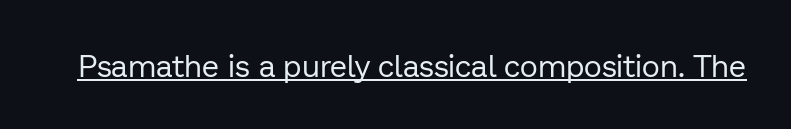
The image shows 31 px regular-weight sans-serif type, upright; set normal letter spacing, underlined; low stroke contrast and a medium x-height.
